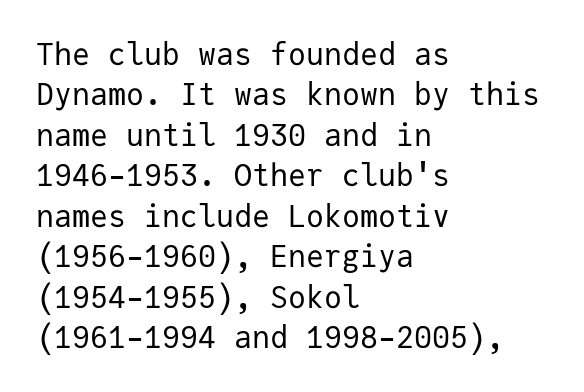
These lines are composed in type without serifs. Anything drawn beneath the words? Only blank space. Weight: in the light-to-regular range. These lines sit exactly where default settings would place them. Ascenders rise straight up at ninety degrees. Is the letter spacing exaggerated? No — it looks like the ordinary default.
